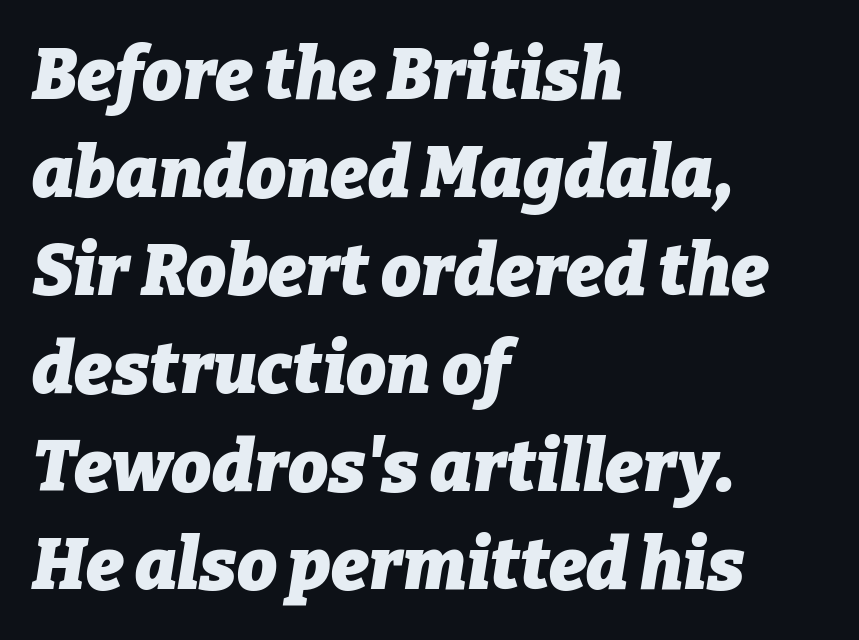
Q: Is the text bold? A: Yes.
Q: Is the text italic (slanted)? A: Yes, it leans right by about 9 degrees.
Q: Is the text underlined? A: No.
Q: How is the paragraph aligned? A: Left-aligned.
Q: Is the spacing between letters normal or unusually wide? A: Normal.
Q: Is the spacing between lines tight, normal or loose? A: Normal.
Q: Width (condensed, normal, or wide)? A: Normal.
Q: Stroke contrast? A: Low.
Q: x-height? A: Medium.
Q: Monospaced? A: No.
